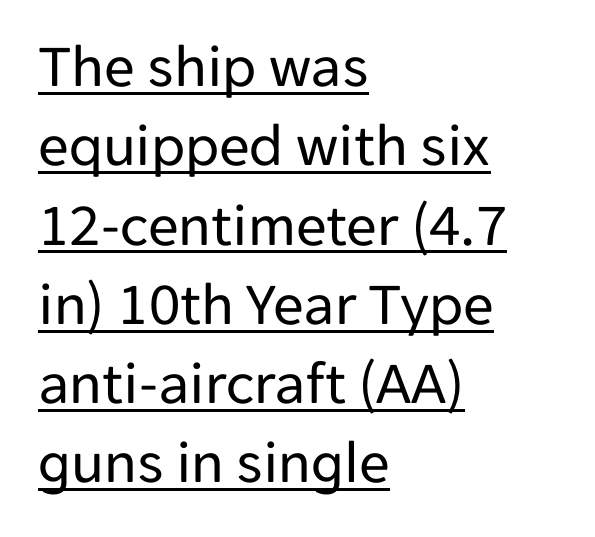
The tracking reads as untouched default to a designer's eye. Nothing heavy about these letters — not bold at all. Nope, no serifs anywhere on these letters. Interline gaps are of average width in this sample. Characters remain perfectly vertical along every line.
